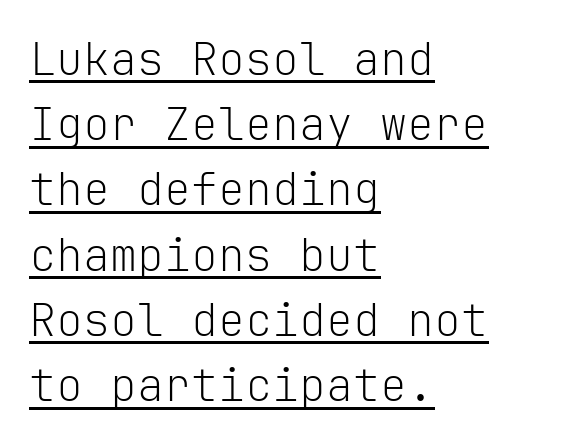
The image shows 45 px light sans-serif type, upright, monospaced; set left-aligned, normal line spacing (1.45x), normal letter spacing, underlined; low stroke contrast and a medium x-height.
